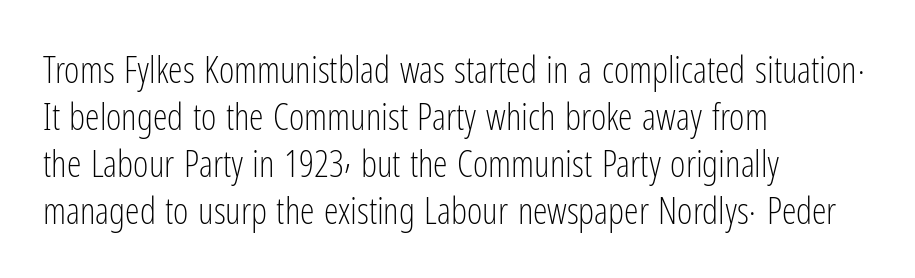
The image shows 37 px light, condensed sans-serif type, upright; set left-aligned, normal line spacing (1.27x), normal letter spacing, not underlined; low stroke contrast and a medium x-height.
